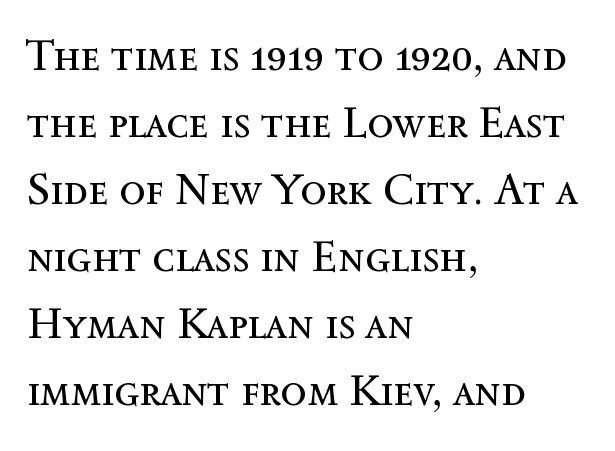
The image shows 43 px regular-weight type, upright; set left-aligned, normal line spacing (1.56x), normal letter spacing, not underlined; a medium x-height.
